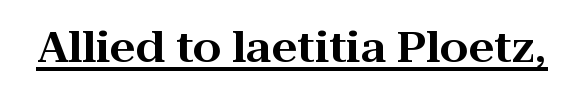
The letters stand upright; this is a roman face. You can tell from the footed stems that serif type was used. Beneath each row of characters lies a ruled line. The passage shown is typed in a proportional face where columns would drift.
